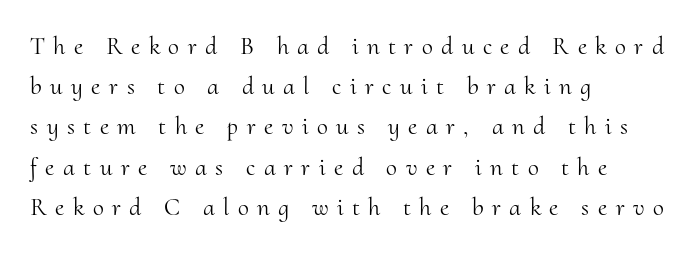
Q: Is the text bold? A: No.
Q: Is the text italic (slanted)? A: No, it is upright.
Q: Is the text underlined? A: No.
Q: How is the paragraph aligned? A: Left-aligned.
Q: Is the spacing between letters normal or unusually wide? A: Unusually wide.
Q: Is the spacing between lines tight, normal or loose? A: Normal.
